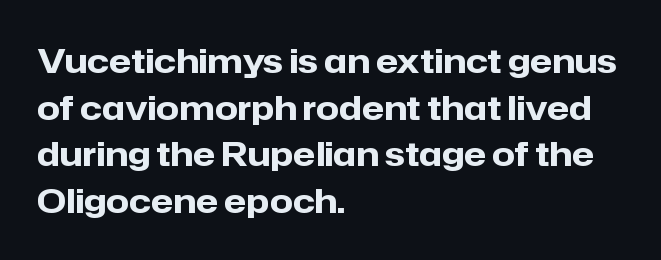
The image shows 33 px heavy sans-serif type, upright; set left-aligned, normal line spacing (1.41x), normal letter spacing, not underlined; low stroke contrast and a medium x-height.
